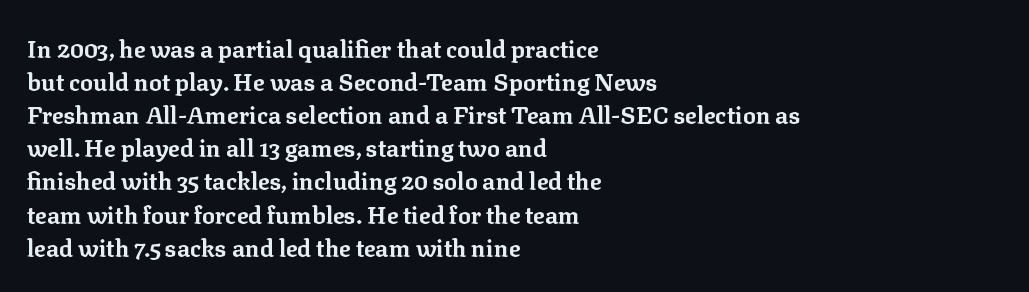
{"italic": "no", "bold": "yes", "underline": "no", "align": "left", "line_spacing": "normal", "line_spacing_ratio": 1.38, "letter_spacing": "normal", "letter_spacing_em": 0.0, "glyph_px": 24}
